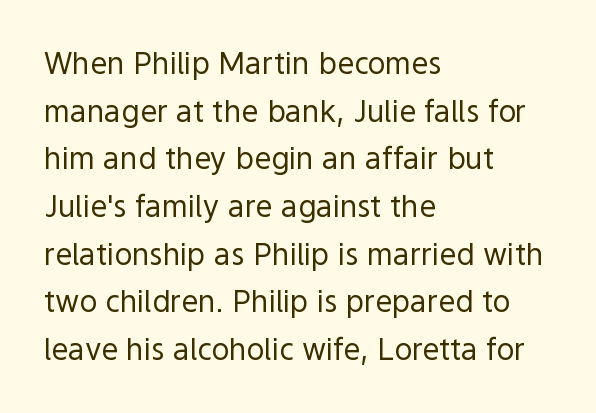
The image shows 30 px regular-weight sans-serif type, upright; set left-aligned, normal line spacing (1.59x), normal letter spacing, not underlined; a medium x-height.
